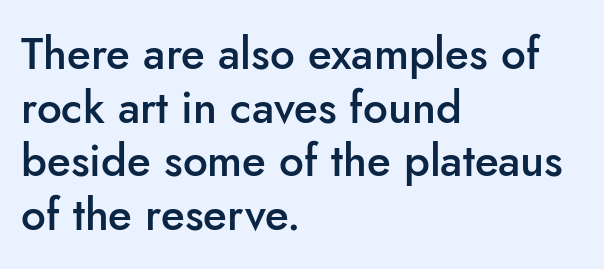
The image shows 44 px semibold sans-serif type, upright; set left-aligned, line spacing 1.22x, normal letter spacing, not underlined; low stroke contrast and a small x-height.
